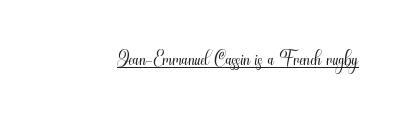
Q: Is the text bold? A: No.
Q: Is the text italic (slanted)? A: Yes.
Q: Is the typeface a serif or a sans-serif typeface? A: Sans-serif.
Q: Is the text underlined? A: Yes.
Q: Is the spacing between letters normal or unusually wide? A: Normal.
Q: Width (condensed, normal, or wide)? A: Condensed.
Q: Stroke contrast? A: Medium.
Q: x-height? A: Small.
Q: Monospaced? A: No.
